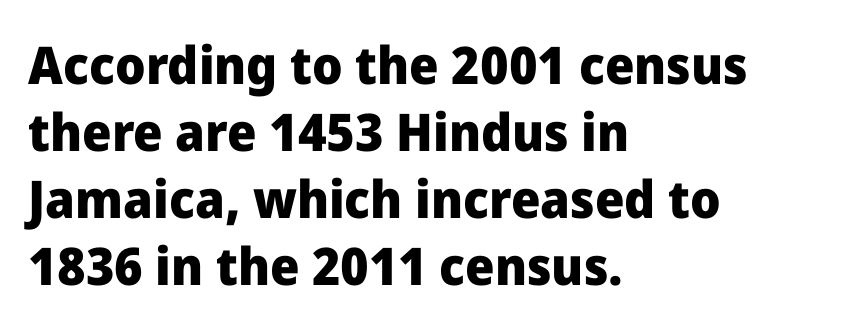
Q: Is the text bold? A: Yes.
Q: Is the text italic (slanted)? A: No, it is upright.
Q: Is the typeface a serif or a sans-serif typeface? A: Sans-serif.
Q: Is the text underlined? A: No.
Q: How is the paragraph aligned? A: Left-aligned.
Q: Is the spacing between letters normal or unusually wide? A: Normal.
Q: Is the spacing between lines tight, normal or loose? A: Normal.
Q: Width (condensed, normal, or wide)? A: Normal.
Q: Stroke contrast? A: Low.
Q: x-height? A: Medium.
Q: Monospaced? A: No.
